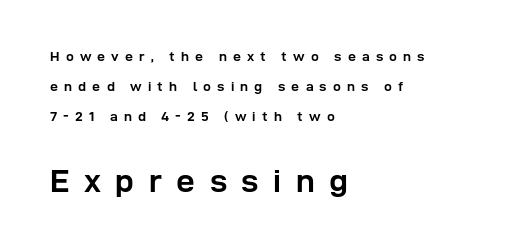
The image shows 33 px semibold sans-serif type, upright; set left-aligned, loose line spacing (2.13x), unusually wide letter spacing (+0.44 em), not underlined; the second (bottom) block is 2.36x larger; low stroke contrast and a medium x-height.
